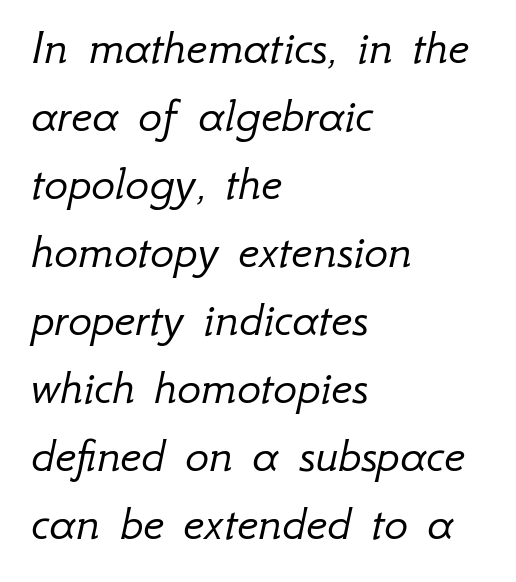
The image shows 50 px light type, italic (leaning right); set left-aligned, normal line spacing (1.36x), normal letter spacing, not underlined; low stroke contrast and a small x-height.
